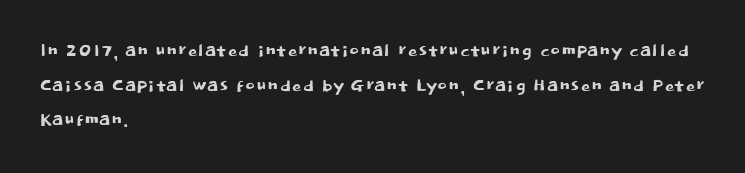
The compositor pushed each line to the left boundary. Compared with typical paragraphs, the rows here are spaced about the same. Here the glyphs are tracked normally, forming tight word shapes. Check the space under the baseline: it is left empty. You can tell it's not italic because the verticals are truly vertical.
